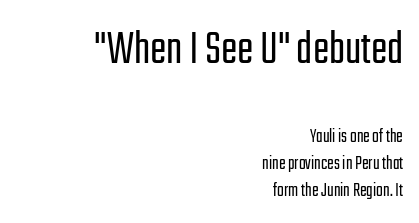
{"serif": "no", "italic": "no", "bold": "no", "weight": "light", "width": "condensed", "stroke_contrast": "low", "x_height": "medium", "monospaced": "no", "underline": "no", "align": "right", "line_spacing": "normal", "line_spacing_ratio": 1.36, "letter_spacing": "normal", "letter_spacing_em": 0.0, "larger_block": "first", "size_ratio": 2.45, "glyph_px": 49}
